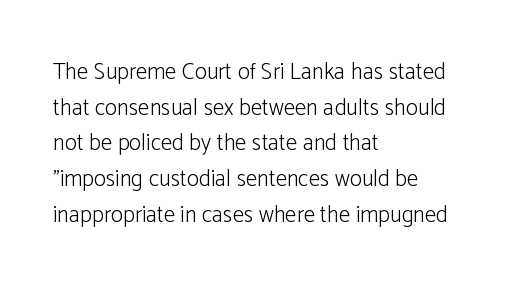
{"italic": "no", "bold": "no", "underline": "no", "align": "left", "line_spacing": "normal", "line_spacing_ratio": 1.55, "letter_spacing": "normal", "letter_spacing_em": 0.0, "glyph_px": 23}
